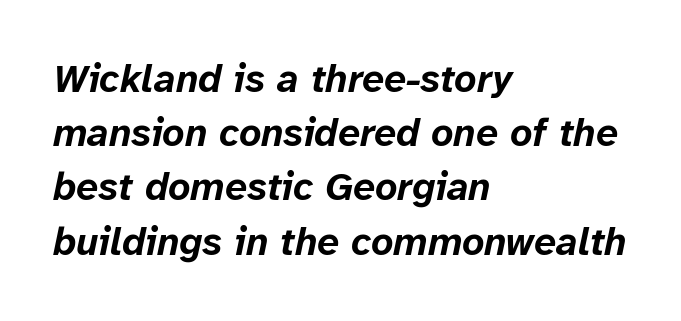
The image shows 39 px bold type, italic (leaning right); set left-aligned, normal line spacing (1.39x), normal letter spacing, not underlined; low stroke contrast and a medium x-height.
